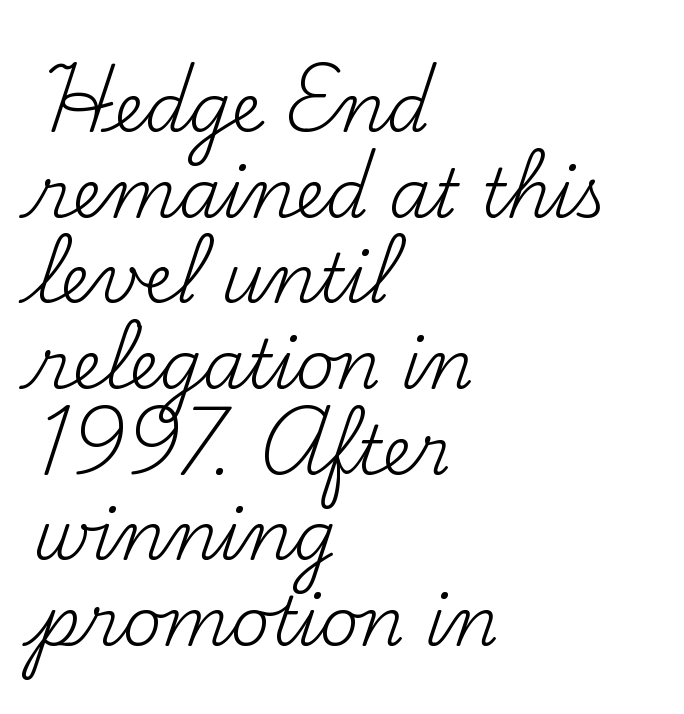
Q: Is the text bold? A: No.
Q: Is the text italic (slanted)? A: Yes.
Q: Is the typeface a serif or a sans-serif typeface? A: Serif.
Q: Is the text underlined? A: No.
Q: How is the paragraph aligned? A: Left-aligned.
Q: Is the spacing between letters normal or unusually wide? A: Normal.
Q: Is the spacing between lines tight, normal or loose? A: Normal.
Q: Width (condensed, normal, or wide)? A: Normal.
Q: Stroke contrast? A: Medium.
Q: x-height? A: Small.
Q: Monospaced? A: No.
